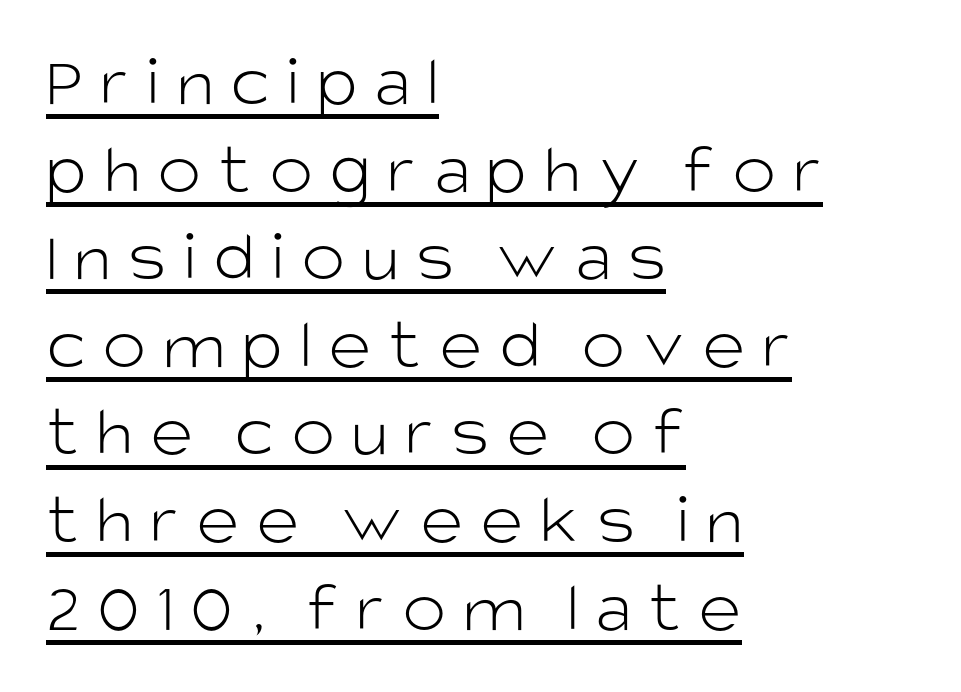
{"serif": "no", "italic": "no", "bold": "no", "weight": "light", "width": "normal", "stroke_contrast": "low", "x_height": "large", "monospaced": "no", "underline": "yes", "align": "left", "line_spacing_ratio": 1.2, "letter_spacing": "wide", "letter_spacing_em": 0.23, "glyph_px": 73}
